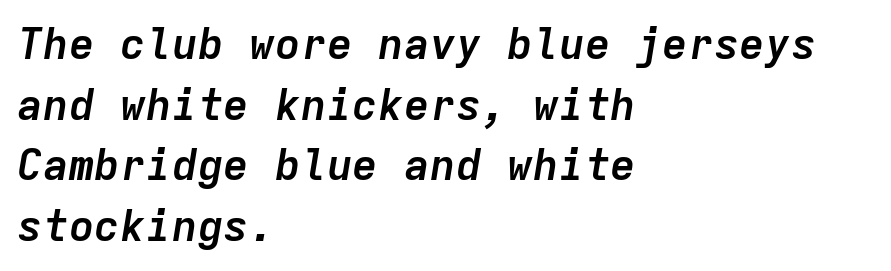
The image shows 43 px semibold type, italic (leaning right), monospaced; set left-aligned, normal line spacing (1.41x), normal letter spacing, not underlined; low stroke contrast and a medium x-height.
